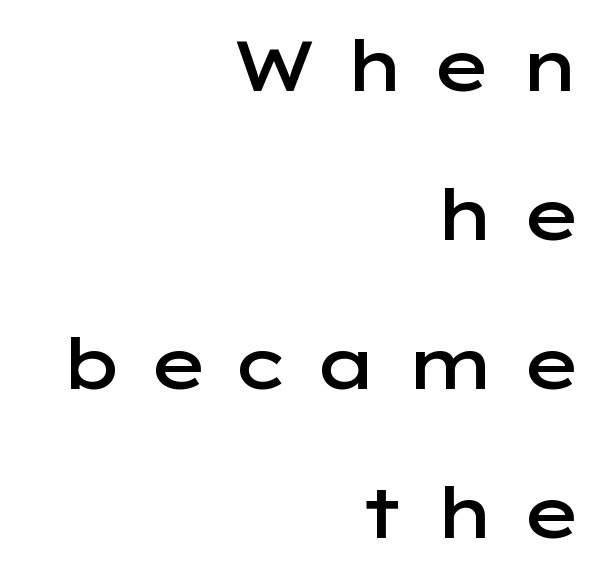
Q: Is the text bold? A: Semi-bold.
Q: Is the text italic (slanted)? A: No, it is upright.
Q: Is the typeface a serif or a sans-serif typeface? A: Sans-serif.
Q: Is the text underlined? A: No.
Q: How is the paragraph aligned? A: Right-aligned.
Q: Is the spacing between letters normal or unusually wide? A: Unusually wide.
Q: Is the spacing between lines tight, normal or loose? A: Loose.
Q: Width (condensed, normal, or wide)? A: Wide.
Q: Stroke contrast? A: Low.
Q: x-height? A: Medium.
Q: Monospaced? A: No.
